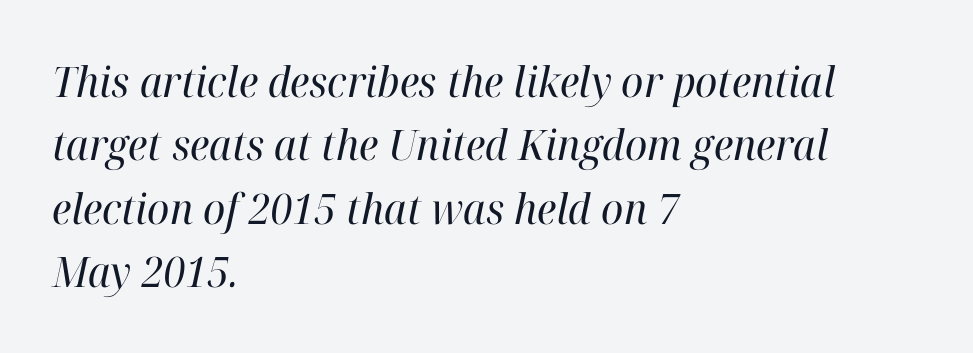
The line texture is even and compact thanks to regular tracking. The font sits on the lighter half of the weight spectrum, regular included. This sample uses an oblique cut, with every glyph tilted off the vertical. The line-height multiplier appears to be the usual default. The typeface chosen for these lines features serifs. Which margin do the lines hug? The left one — the right edge is uneven.
